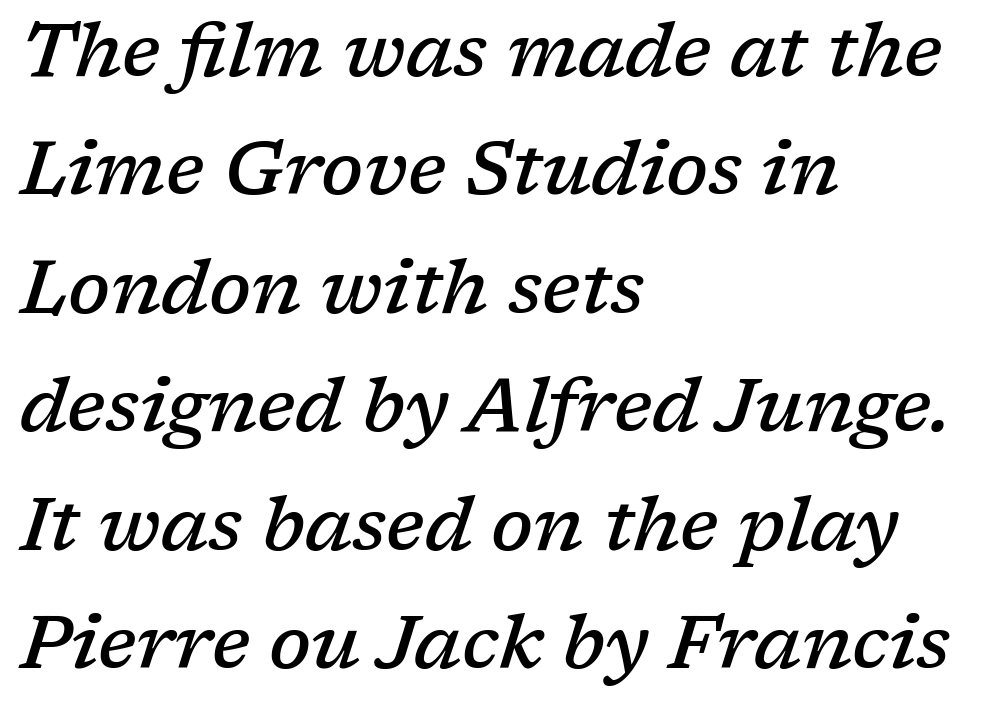
The image shows 75 px semibold serif type, italic (leaning right); set left-aligned, normal line spacing (1.58x), normal letter spacing, not underlined; low stroke contrast and a medium x-height.
